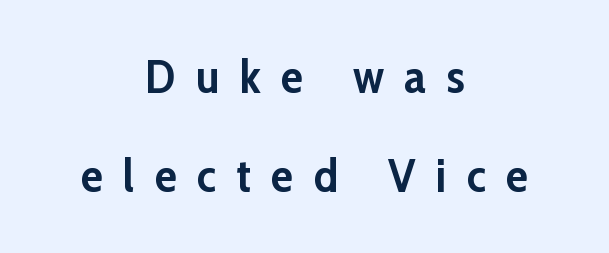
Whoever set this chose breathing room over compactness in the vertical rhythm. Stroke thickness is high; the sample reads as a true bold. Is the letter spacing exaggerated? Yes — the characters are pushed far apart. Each letter keeps its own natural width here, so spacing adapts to shape. If you folded the block vertically in half, each line would mirror itself in length. A clean baseline with only descenders dipping below it.
